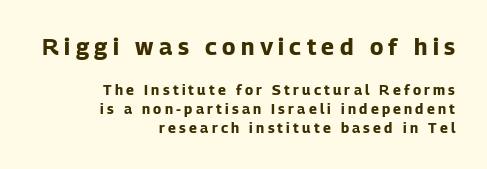
{"italic": "no", "bold": "yes", "underline": "no", "align": "right", "line_spacing": "normal", "line_spacing_ratio": 1.34, "letter_spacing": "wide", "letter_spacing_em": 0.23, "larger_block": "first", "size_ratio": 1.64, "glyph_px": 23}
